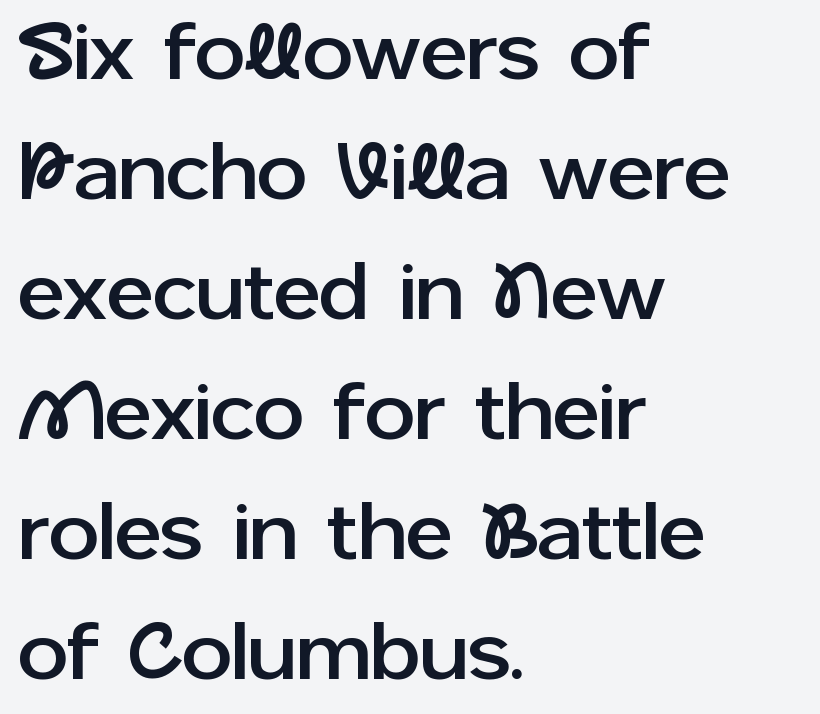
{"serif": "no", "italic": "no", "width": "normal", "stroke_contrast": "low", "x_height": "medium", "monospaced": "no", "underline": "no", "align": "left", "line_spacing": "normal", "line_spacing_ratio": 1.5, "letter_spacing": "normal", "letter_spacing_em": 0.0, "glyph_px": 80}
